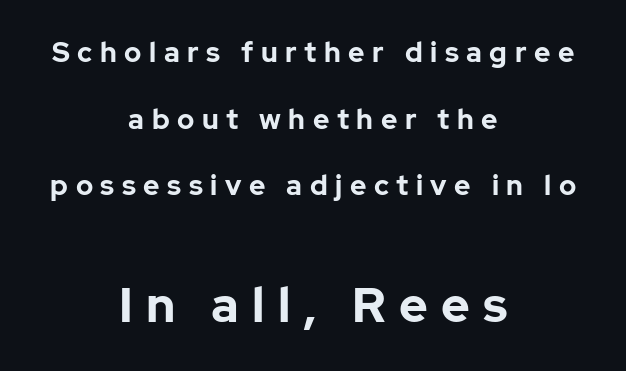
Is the lower block the larger one? Yes — the lower block carries the bigger type. Casual observation: everything's sitting right in the middle. The face used here is a sans, in the tradition of grotesques and geometrics. You could not count columns in this text — the font is proportionally spaced. The passage shown is emphatically bold.
